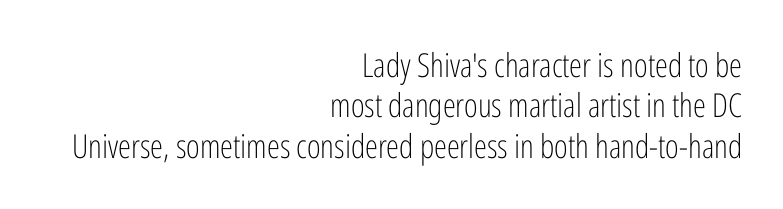
The image shows 33 px light, condensed sans-serif type, upright; set right-aligned, line spacing 1.22x, normal letter spacing, not underlined; low stroke contrast and a medium x-height.
